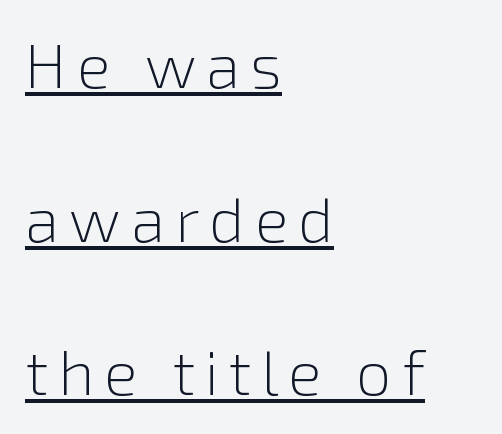
Q: Is the text bold? A: No.
Q: Is the text italic (slanted)? A: No, it is upright.
Q: Is the typeface a serif or a sans-serif typeface? A: Sans-serif.
Q: Is the text underlined? A: Yes.
Q: How is the paragraph aligned? A: Left-aligned.
Q: Is the spacing between lines tight, normal or loose? A: Loose.
Q: Width (condensed, normal, or wide)? A: Normal.
Q: Stroke contrast? A: Low.
Q: x-height? A: Medium.
Q: Monospaced? A: No.
